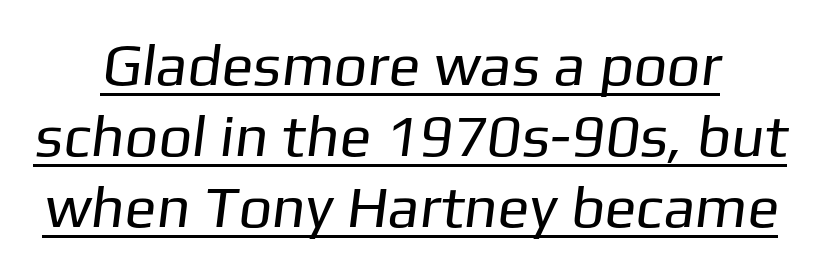
Q: Is the text bold? A: No.
Q: Is the typeface a serif or a sans-serif typeface? A: Sans-serif.
Q: Is the text underlined? A: Yes.
Q: Is the spacing between letters normal or unusually wide? A: Normal.
Q: Width (condensed, normal, or wide)? A: Normal.
Q: Stroke contrast? A: Low.
Q: x-height? A: Medium.
Q: Monospaced? A: No.
